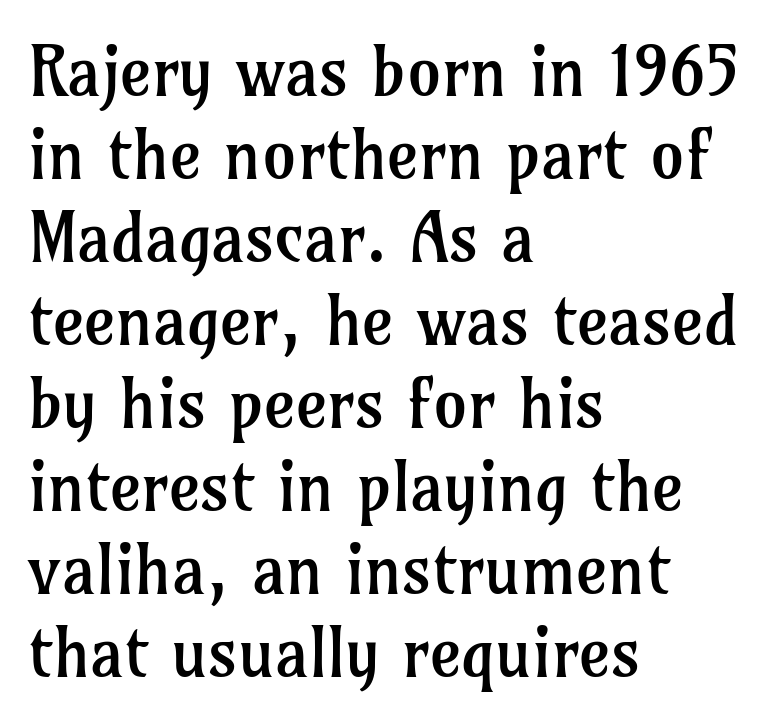
Is this a fixed-width face? No — the glyphs have proportional, varying widths. Which margin do the lines hug? The left one — the right edge is uneven. The characters display serif detailing at their extremities. Here the glyphs are tracked normally, forming tight word shapes.
